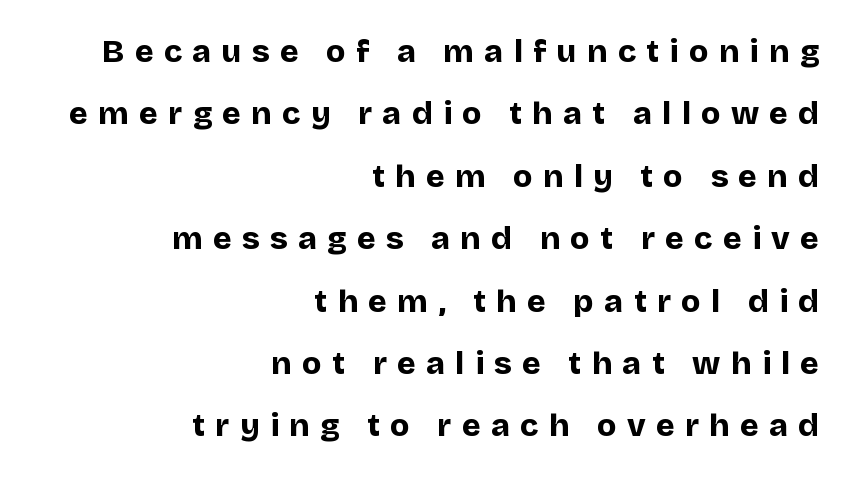
Q: Is the text bold? A: Yes.
Q: Is the text italic (slanted)? A: No, it is upright.
Q: Is the typeface a serif or a sans-serif typeface? A: Sans-serif.
Q: Is the text underlined? A: No.
Q: How is the paragraph aligned? A: Right-aligned.
Q: Is the spacing between letters normal or unusually wide? A: Unusually wide.
Q: Is the spacing between lines tight, normal or loose? A: Loose.
Q: Width (condensed, normal, or wide)? A: Normal.
Q: Stroke contrast? A: Low.
Q: x-height? A: Large.
Q: Monospaced? A: No.
